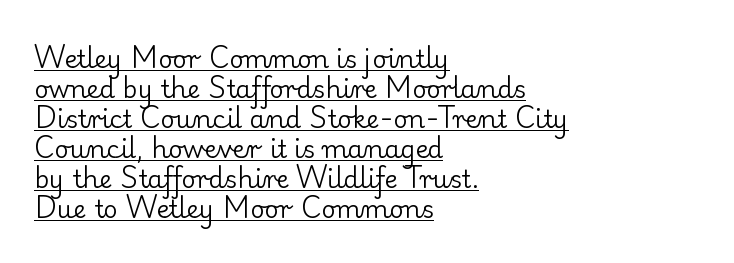
Do the letters lean? They stand straight. No letter is thick-stroked: the sample isn't bold. Leftover space on each line is placed entirely after the last word. The gaps between neighbouring characters are ordinary and unremarkable.
